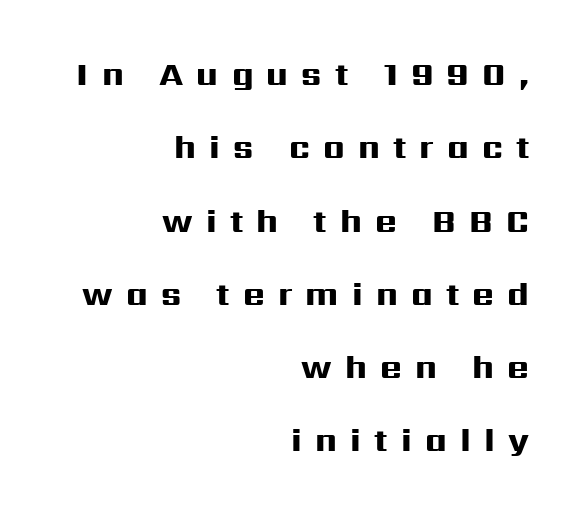
{"serif": "no", "italic": "no", "bold": "yes", "weight": "heavy", "width": "wide", "stroke_contrast": "high", "x_height": "medium", "monospaced": "no", "underline": "no", "align": "right", "line_spacing": "loose", "line_spacing_ratio": 2.22, "letter_spacing": "wide", "letter_spacing_em": 0.4, "glyph_px": 33}
